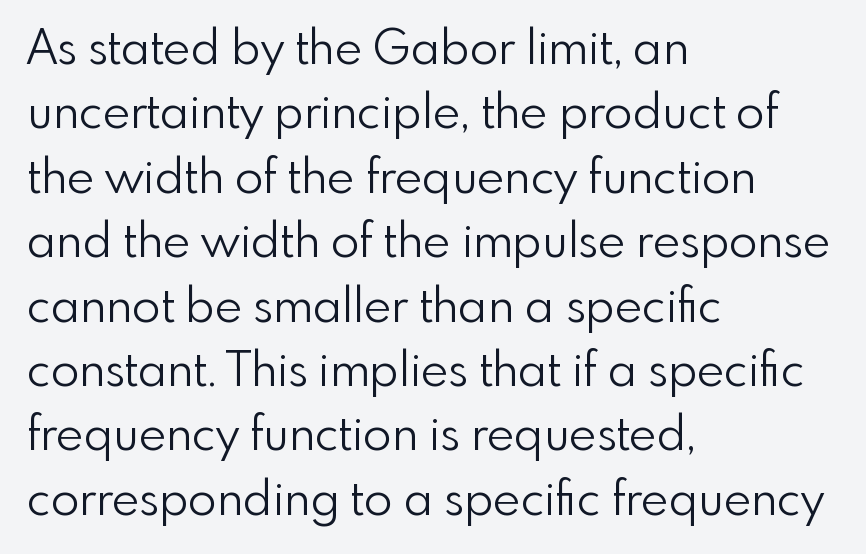
The image shows 47 px light sans-serif type, upright; set left-aligned, normal line spacing (1.37x), normal letter spacing, not underlined; a small x-height.
